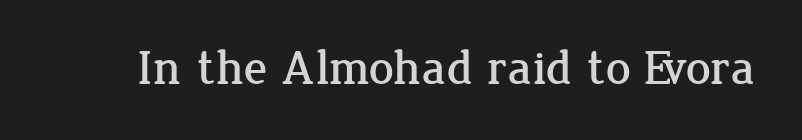
{"serif": "yes", "italic": "no", "width": "normal", "stroke_contrast": "low", "x_height": "medium", "monospaced": "no", "underline": "no", "letter_spacing": "normal", "letter_spacing_em": 0.0, "glyph_px": 49}
